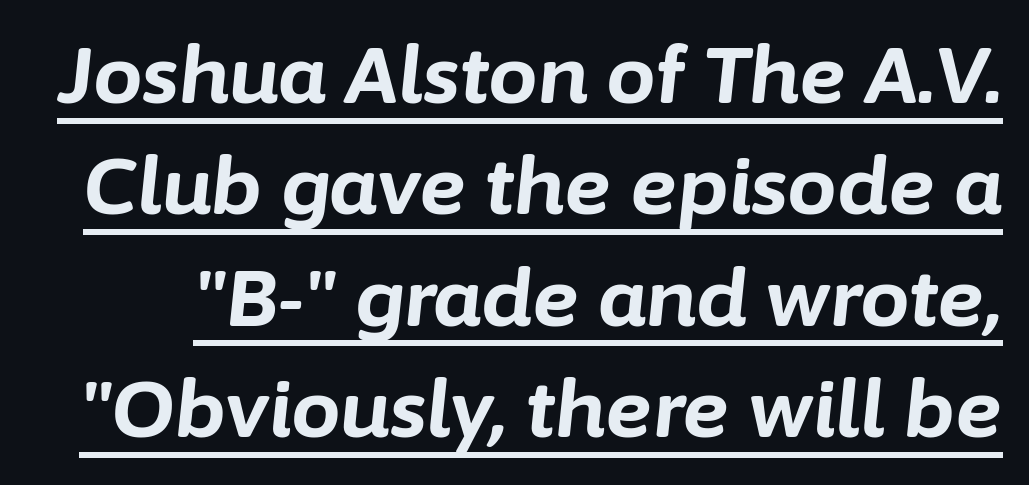
The specimen reads as italic at a glance. Does the leading feel generous? No, just average. The rendering uses a bold face; every stroke is thick and dark. Beneath each row of characters lies a ruled line.
